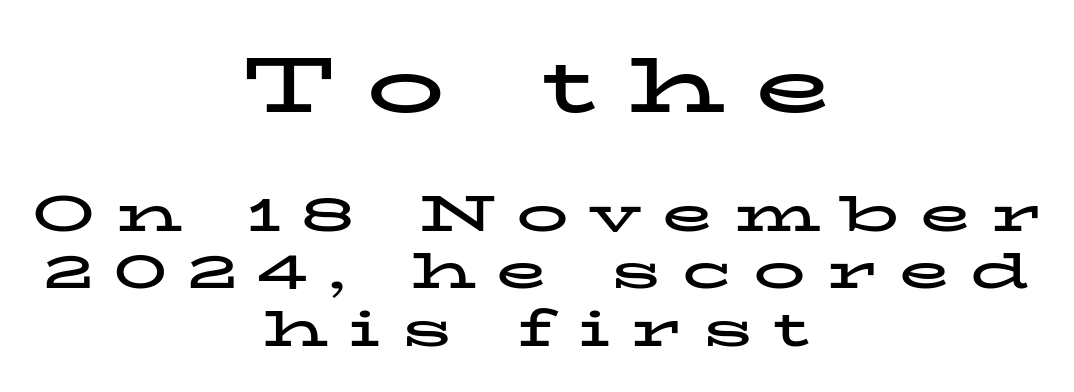
The image shows 78 px bold, wide serif type, upright; set centered, tight line spacing (1.1x), unusually wide letter spacing (+0.4 em), not underlined; the first (top) block is 1.5x larger; low stroke contrast and a medium x-height.
